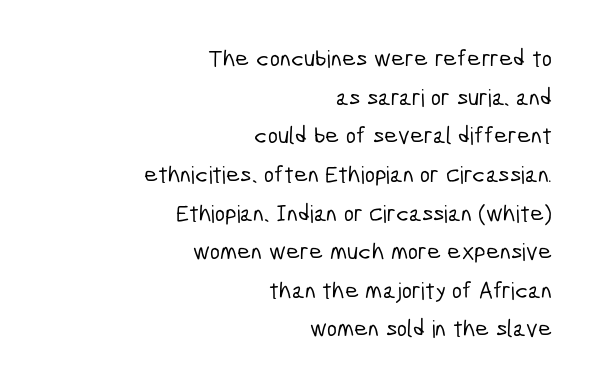
Q: Is the text underlined? A: No.
Q: How is the paragraph aligned? A: Right-aligned.
Q: Is the spacing between letters normal or unusually wide? A: Normal.
Q: Is the spacing between lines tight, normal or loose? A: Normal.
